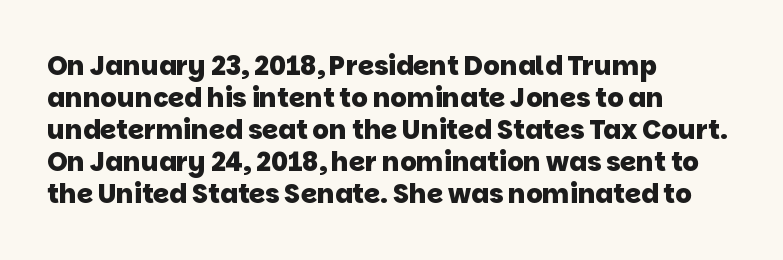
The space beneath each line is pristine and unruled. The compositor pushed each line to the left boundary. No extra tracking has been applied to these lines. Heavy, bold letterforms.
